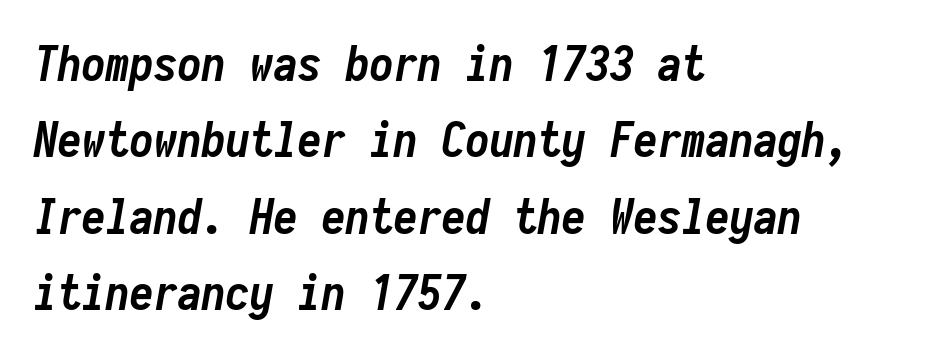
The image shows 48 px semibold, condensed type, italic (leaning right), monospaced; set left-aligned, normal line spacing (1.59x), normal letter spacing, not underlined; low stroke contrast and a medium x-height.
